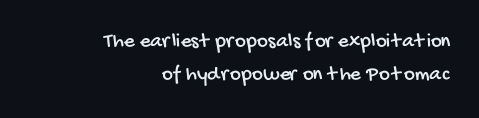
The space directly below the letters is spotless. A student would call this right alignment; a typographer would say flush right, rag left. A typesetter would call this zero additional tracking. The block of text has a typical density, with ordinary space between rows.
